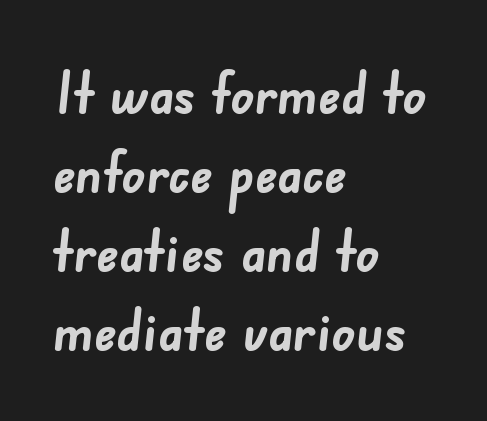
The image shows 58 px semibold sans-serif type; set left-aligned, normal line spacing (1.36x), normal letter spacing, not underlined; low stroke contrast and a small x-height.
